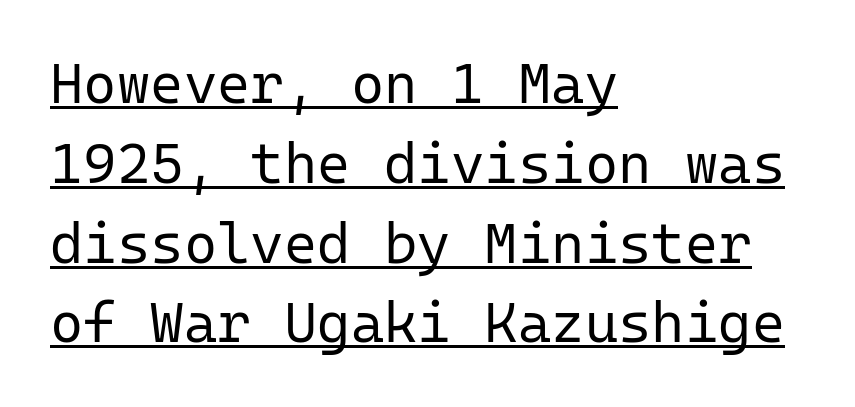
Q: Is the text bold? A: No.
Q: Is the text italic (slanted)? A: No, it is upright.
Q: Is the typeface a serif or a sans-serif typeface? A: Sans-serif.
Q: Is the text underlined? A: Yes.
Q: How is the paragraph aligned? A: Left-aligned.
Q: Is the spacing between letters normal or unusually wide? A: Normal.
Q: Is the spacing between lines tight, normal or loose? A: Normal.
Q: Width (condensed, normal, or wide)? A: Normal.
Q: Stroke contrast? A: Low.
Q: x-height? A: Medium.
Q: Monospaced? A: Yes.
